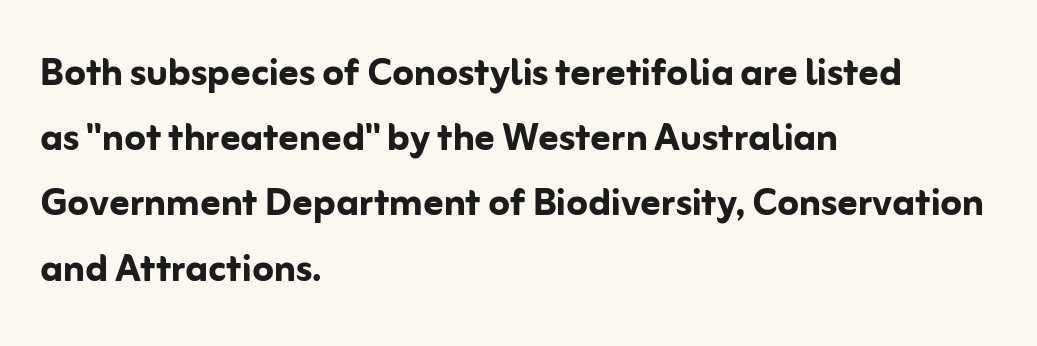
Vertical strokes here are truly vertical. The passage shown stacks its lines at a standard gap. These lines are rendered in a variable-pitch font. The words here are not underlined. Honestly, the letter spacing is just normal — you wouldn't notice it.
